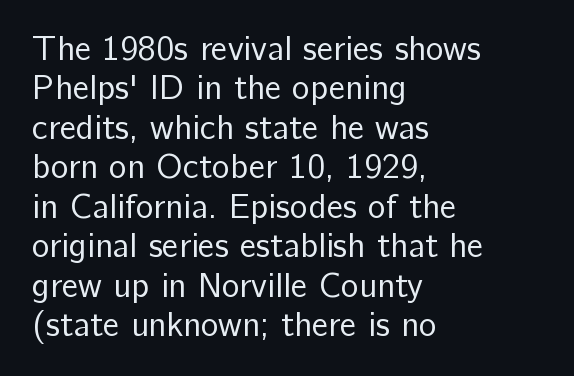
{"serif": "no", "italic": "no", "bold": "no", "weight": "regular", "width": "normal", "stroke_contrast": "low", "x_height": "medium", "monospaced": "no", "underline": "no", "align": "left", "line_spacing_ratio": 1.16, "letter_spacing": "normal", "letter_spacing_em": 0.0, "glyph_px": 34}
